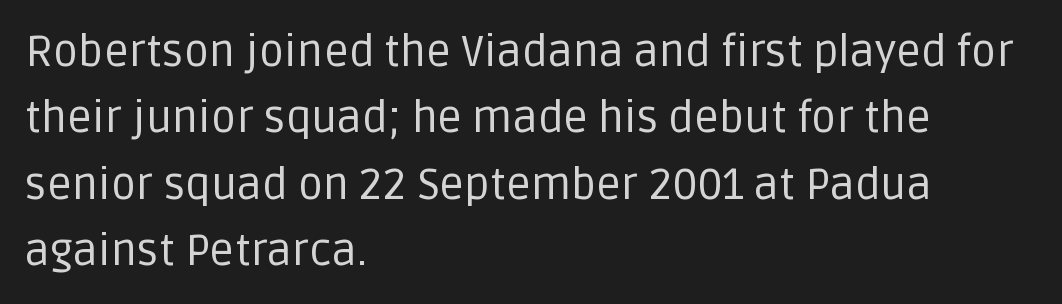
The image shows 44 px regular-weight sans-serif type, upright; set left-aligned, normal line spacing (1.51x), normal letter spacing, not underlined; low stroke contrast and a large x-height.
